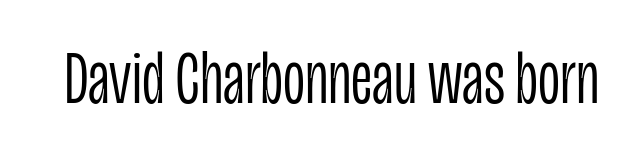
{"serif": "no", "italic": "no", "bold": "no", "weight": "light", "width": "condensed", "stroke_contrast": "low", "x_height": "large", "monospaced": "no", "underline": "no", "letter_spacing": "normal", "letter_spacing_em": 0.0, "glyph_px": 77}
